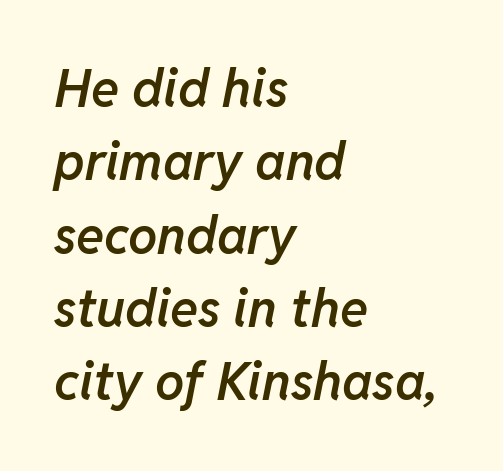
Q: Is the text bold? A: Semi-bold.
Q: Is the text italic (slanted)? A: Yes, it leans right by about 11 degrees.
Q: Is the text underlined? A: No.
Q: How is the paragraph aligned? A: Left-aligned.
Q: Is the spacing between letters normal or unusually wide? A: Normal.
Q: Is the spacing between lines tight, normal or loose? A: Normal.
Q: Width (condensed, normal, or wide)? A: Normal.
Q: Stroke contrast? A: Low.
Q: x-height? A: Medium.
Q: Monospaced? A: No.
